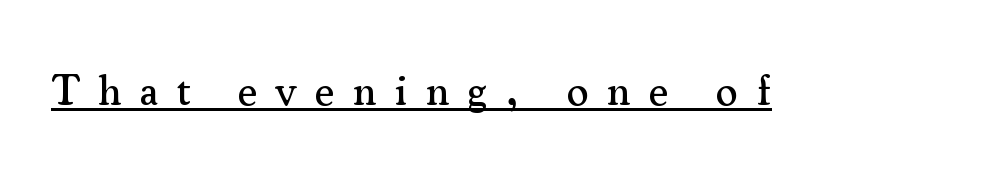
{"serif": "yes", "italic": "no", "width": "normal", "stroke_contrast": "medium", "x_height": "small", "monospaced": "no", "underline": "yes", "letter_spacing": "wide", "letter_spacing_em": 0.43, "glyph_px": 43}
